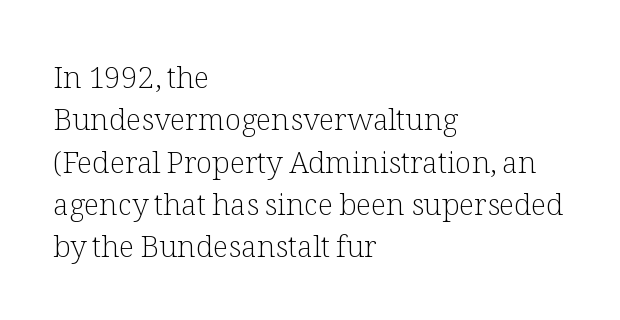
{"serif": "yes", "italic": "no", "bold": "no", "weight": "light", "width": "normal", "stroke_contrast": "low", "x_height": "medium", "monospaced": "no", "underline": "no", "align": "left", "line_spacing": "normal", "line_spacing_ratio": 1.41, "letter_spacing": "normal", "letter_spacing_em": 0.0, "glyph_px": 30}
